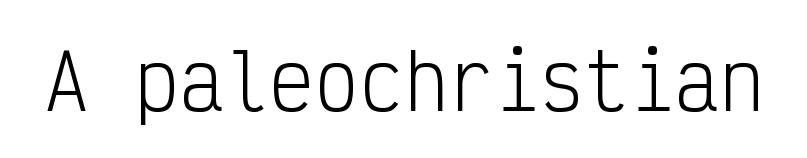
Q: Is the text bold? A: No.
Q: Is the text italic (slanted)? A: No, it is upright.
Q: Is the typeface a serif or a sans-serif typeface? A: Sans-serif.
Q: Is the text underlined? A: No.
Q: Is the spacing between letters normal or unusually wide? A: Normal.
Q: Width (condensed, normal, or wide)? A: Condensed.
Q: Stroke contrast? A: Low.
Q: x-height? A: Medium.
Q: Monospaced? A: Yes.
